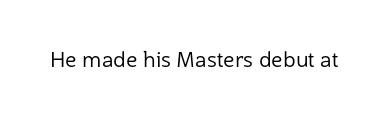
{"italic": "no", "bold": "no", "underline": "no", "letter_spacing": "normal", "letter_spacing_em": 0.0, "glyph_px": 21}
